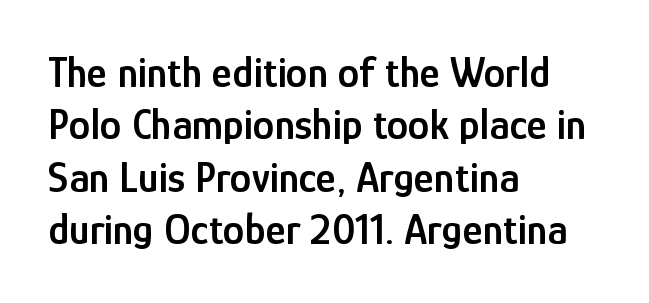
These lines are set flush left with a ragged right edge. Nope, no serifs anywhere on these letters. Semibold letterforms, between regular and bold. The tracking reads as untouched default to a designer's eye.
